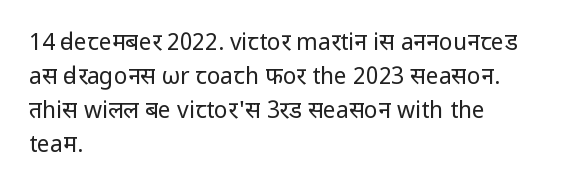
The type sits square on the baseline with zero lean. Stem width sits at or under what a default text font uses. Horizontally, the lines are justified to the leading edge only. This sample keeps an unexceptional amount of space between lines. The space beneath each line is pristine and unruled. There is no visible air inserted between adjacent glyphs.
